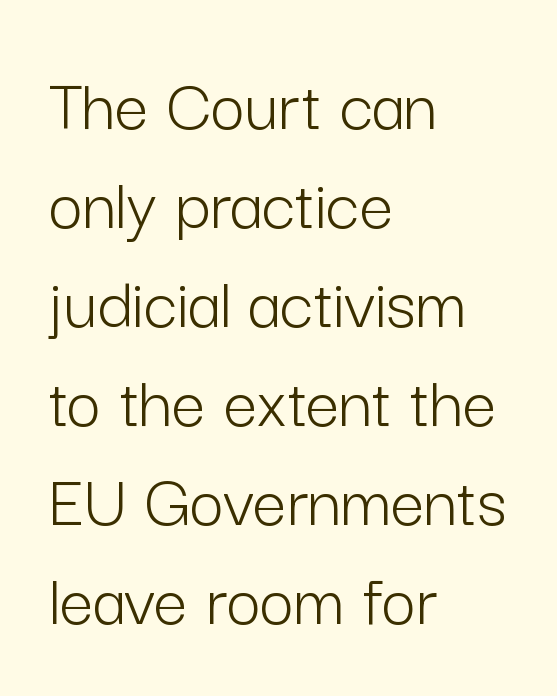
The image shows 75 px light sans-serif type, upright; set left-aligned, normal line spacing (1.32x), normal letter spacing, not underlined; low stroke contrast and a medium x-height.
